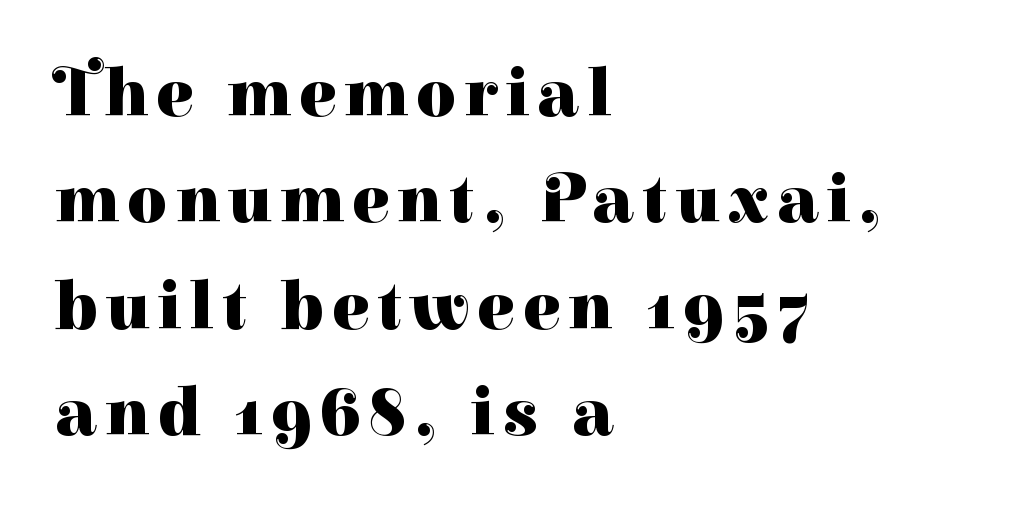
The specimen reads as upright at a glance. Each letter's strokes conclude with small projecting serifs. Weight check: bold — yes, fully. Bare-footed words on every line. Do the characters align in a grid? No, the font is proportional. The lines in this sample share a left origin and differ only in where they stop.
